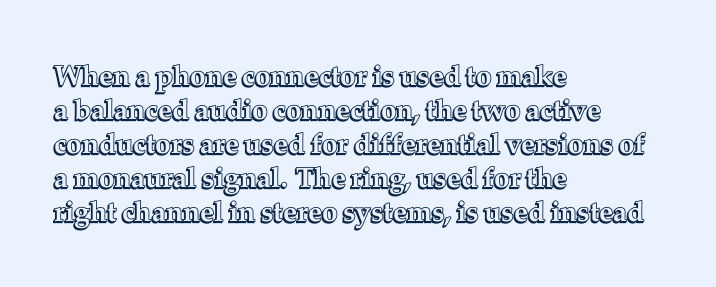
Horizontally, the lines are justified to the leading edge only. Check the space under the baseline: it is left empty. The letters stand upright; this is a roman face. These lines keep a tight, regular rhythm from letter to letter. Note the varied advance widths — an 'i' is clearly narrower than an 'm'.
